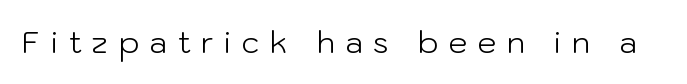
{"serif": "no", "italic": "no", "bold": "no", "weight": "light", "width": "normal", "stroke_contrast": "low", "x_height": "medium", "monospaced": "no", "underline": "no", "letter_spacing": "wide", "letter_spacing_em": 0.35, "glyph_px": 30}
